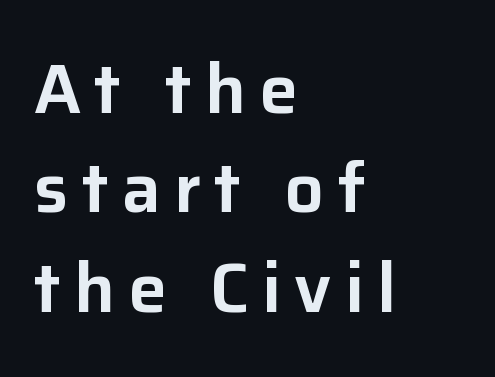
{"serif": "no", "italic": "no", "width": "normal", "stroke_contrast": "low", "x_height": "medium", "monospaced": "no", "underline": "no", "align": "left", "line_spacing": "normal", "line_spacing_ratio": 1.44, "glyph_px": 69}
